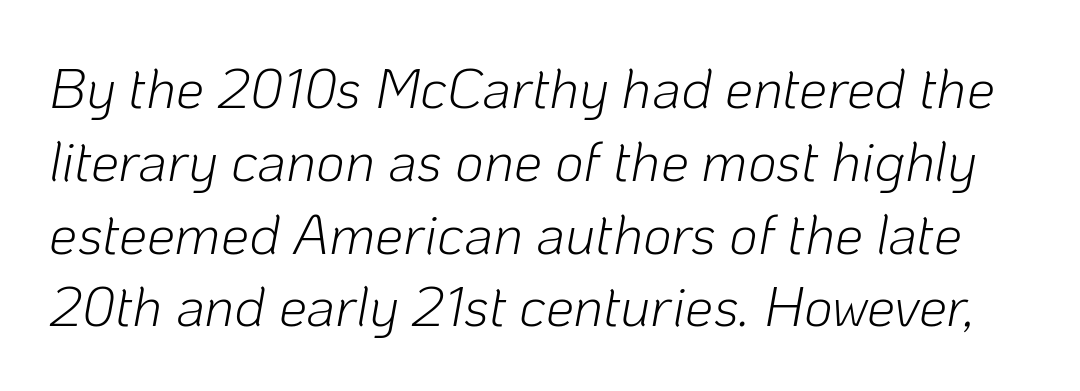
Q: Is the text bold? A: No.
Q: Is the text italic (slanted)? A: Yes, it leans right by about 10 degrees.
Q: Is the text underlined? A: No.
Q: Is the spacing between letters normal or unusually wide? A: Normal.
Q: Is the spacing between lines tight, normal or loose? A: Normal.
Q: Width (condensed, normal, or wide)? A: Normal.
Q: Stroke contrast? A: Low.
Q: x-height? A: Medium.
Q: Monospaced? A: No.
